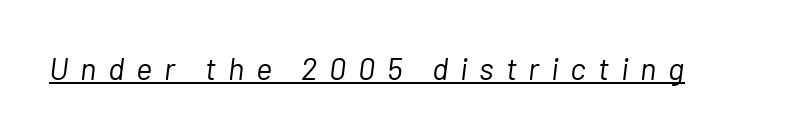
Q: Is the text bold? A: No.
Q: Is the text italic (slanted)? A: Yes, it leans right by about 7 degrees.
Q: Is the text underlined? A: Yes.
Q: Is the spacing between letters normal or unusually wide? A: Unusually wide.
Q: Width (condensed, normal, or wide)? A: Normal.
Q: Stroke contrast? A: Low.
Q: x-height? A: Medium.
Q: Monospaced? A: No.
